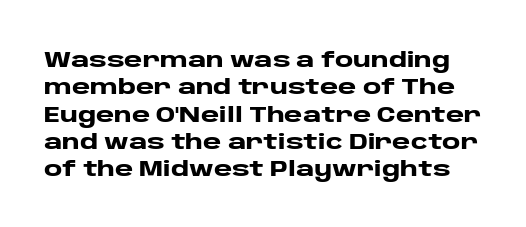
Q: Is the text bold? A: Yes.
Q: Is the text italic (slanted)? A: No, it is upright.
Q: Is the text underlined? A: No.
Q: Is the spacing between letters normal or unusually wide? A: Normal.
